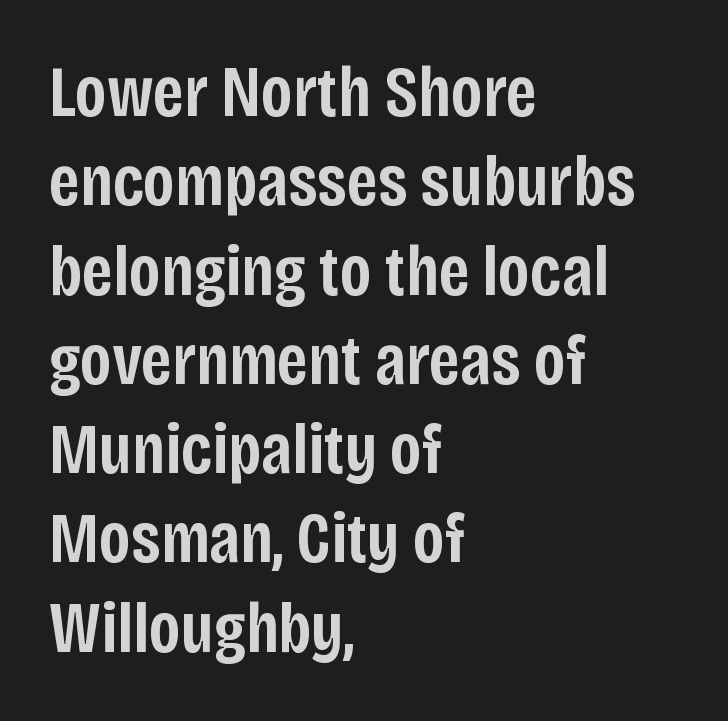
Q: Is the text bold? A: Semi-bold.
Q: Is the text italic (slanted)? A: No, it is upright.
Q: Is the typeface a serif or a sans-serif typeface? A: Sans-serif.
Q: Is the text underlined? A: No.
Q: How is the paragraph aligned? A: Left-aligned.
Q: Is the spacing between letters normal or unusually wide? A: Normal.
Q: Width (condensed, normal, or wide)? A: Condensed.
Q: Stroke contrast? A: Low.
Q: x-height? A: Large.
Q: Monospaced? A: No.
